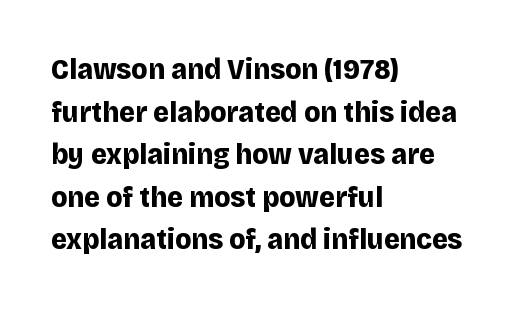
Q: Is the text bold? A: Yes.
Q: Is the text italic (slanted)? A: No, it is upright.
Q: Is the typeface a serif or a sans-serif typeface? A: Sans-serif.
Q: Is the text underlined? A: No.
Q: How is the paragraph aligned? A: Left-aligned.
Q: Is the spacing between letters normal or unusually wide? A: Normal.
Q: Is the spacing between lines tight, normal or loose? A: Normal.
Q: Width (condensed, normal, or wide)? A: Normal.
Q: Stroke contrast? A: Low.
Q: x-height? A: Large.
Q: Monospaced? A: No.
